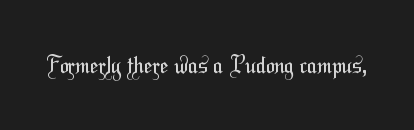
Between one letter and the next there's only the usual sliver of space. Weight: in the light-to-regular range. This rendering features lettering with no underline.
